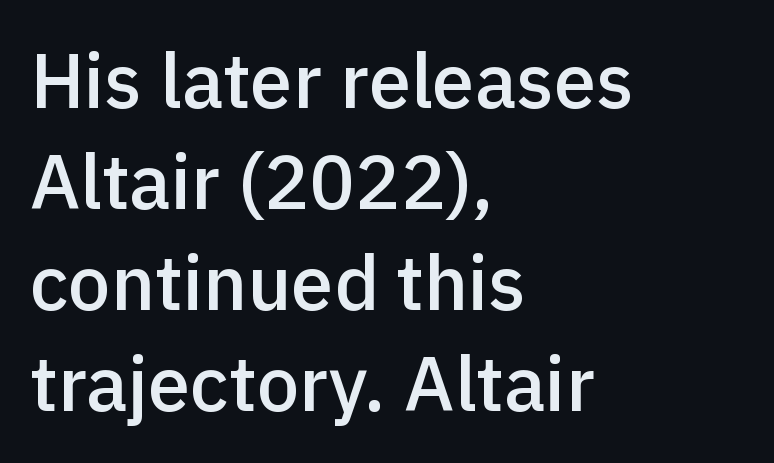
In terms of posture, this sample is upright. The space beneath each line is pristine and unruled. Notice the strokes are somewhat thickened but not fully heavy: this is a semibold. I'd call this a sans setting — the letters go barefoot. The text block is weighted toward the left margin, trailing off unevenly rightward. Looks like regular typesetting: each glyph gets only the width it needs.
